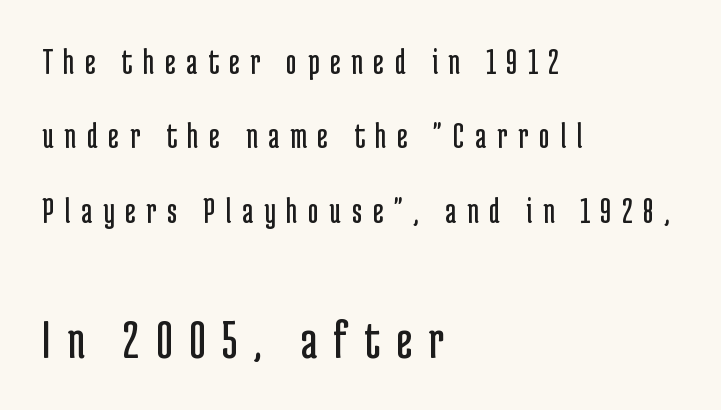
The image shows 56 px regular-weight, condensed sans-serif type, upright; set left-aligned, loose line spacing (2.01x), unusually wide letter spacing (+0.29 em), not underlined; the second (bottom) block is 1.51x larger; low stroke contrast and a medium x-height.
